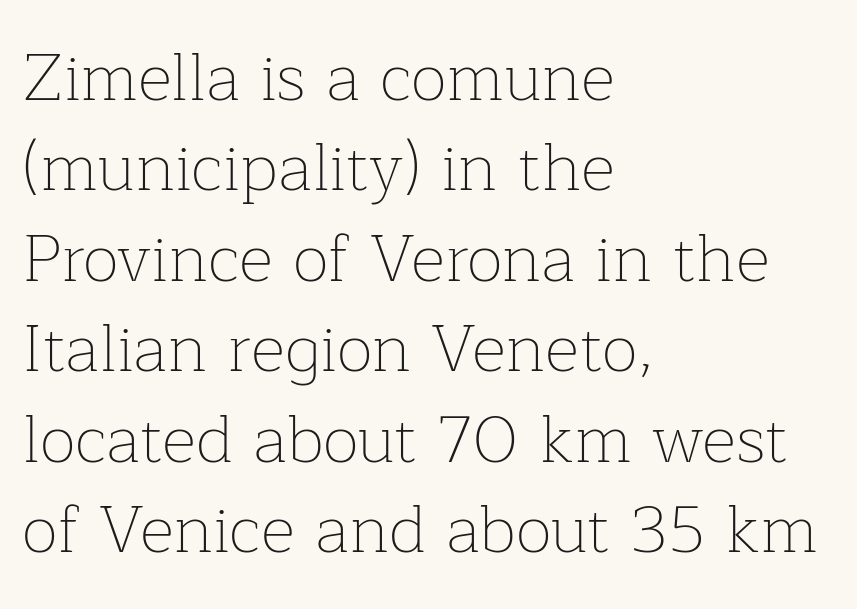
This block has exactly the height ordinary leading produces. What stands out about the letter spacing? Nothing — it is the standard amount. Stroke thickness stays within the range of a standard reading face or lighter. Every character sits straight up, as roman type does. This sample uses a serif face. Alignment: flush left.
